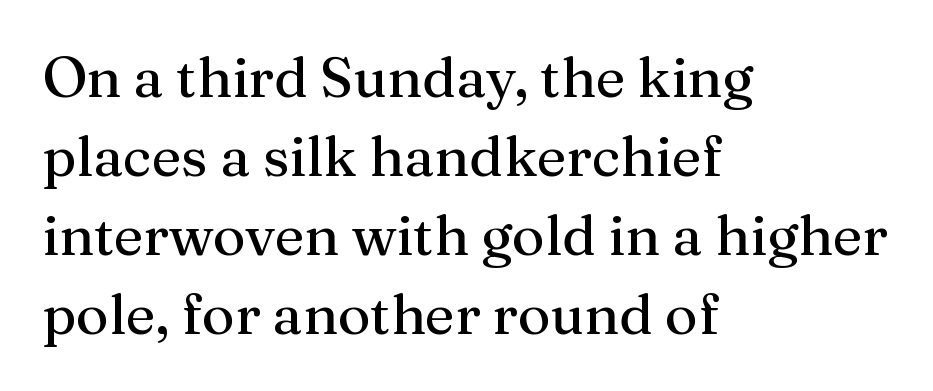
Q: Is the text italic (slanted)? A: No, it is upright.
Q: Is the typeface a serif or a sans-serif typeface? A: Serif.
Q: Is the text underlined? A: No.
Q: How is the paragraph aligned? A: Left-aligned.
Q: Is the spacing between letters normal or unusually wide? A: Normal.
Q: Is the spacing between lines tight, normal or loose? A: Normal.
Q: Width (condensed, normal, or wide)? A: Normal.
Q: Stroke contrast? A: Medium.
Q: x-height? A: Medium.
Q: Monospaced? A: No.
